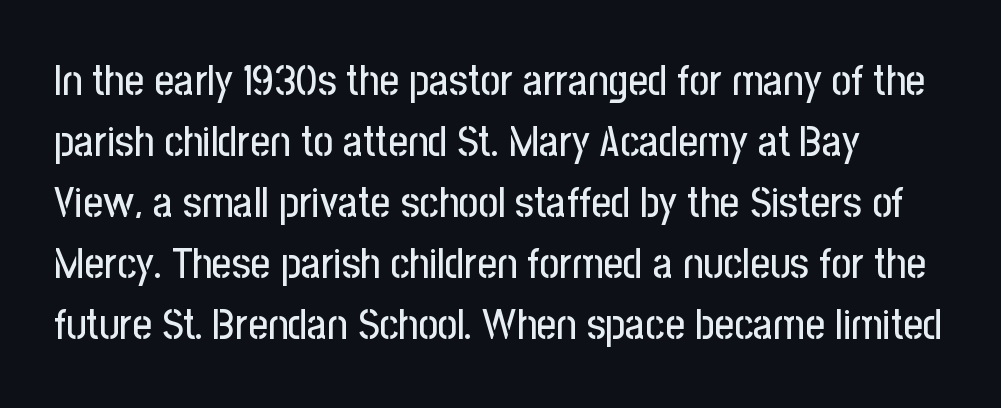
Q: Is the text italic (slanted)? A: No, it is upright.
Q: Is the typeface a serif or a sans-serif typeface? A: Sans-serif.
Q: Is the text underlined? A: No.
Q: Is the spacing between letters normal or unusually wide? A: Normal.
Q: Is the spacing between lines tight, normal or loose? A: Normal.
Q: Width (condensed, normal, or wide)? A: Condensed.
Q: Stroke contrast? A: Low.
Q: x-height? A: Medium.
Q: Monospaced? A: No.
